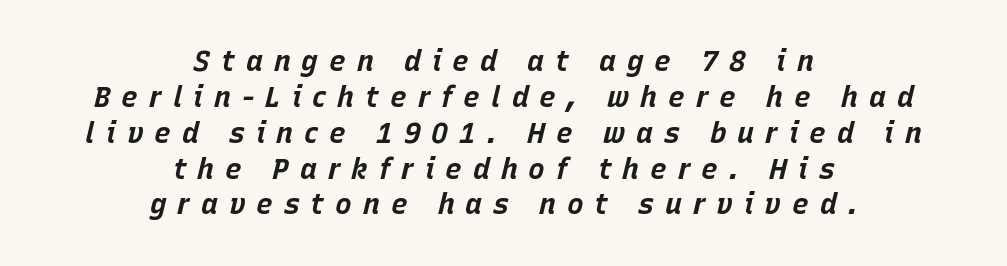
Q: Is the text bold? A: Yes.
Q: Is the text italic (slanted)? A: Yes, it leans right by about 15 degrees.
Q: Is the text underlined? A: No.
Q: How is the paragraph aligned? A: Centered.
Q: Is the spacing between letters normal or unusually wide? A: Unusually wide.
Q: Is the spacing between lines tight, normal or loose? A: Normal.
Q: Width (condensed, normal, or wide)? A: Normal.
Q: Stroke contrast? A: Low.
Q: x-height? A: Large.
Q: Monospaced? A: No.
